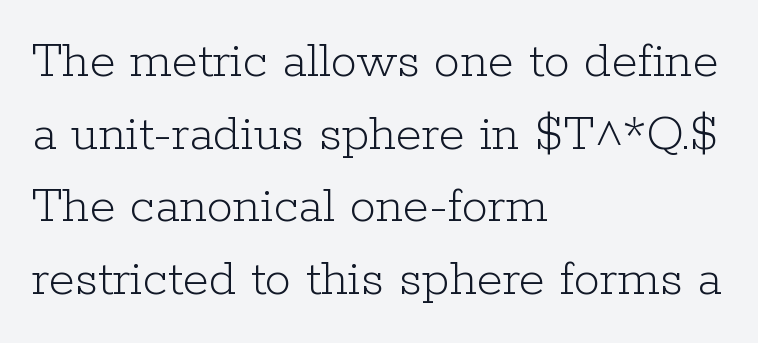
The image shows 53 px light serif type, upright; set left-aligned, normal line spacing (1.37x), normal letter spacing, not underlined; low stroke contrast and a medium x-height.
